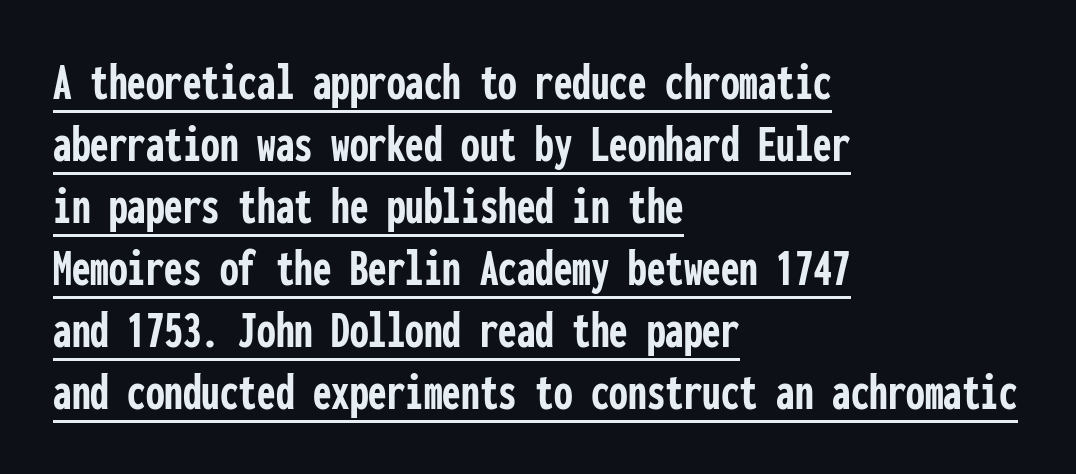
The image shows 53 px semibold, condensed sans-serif type, upright, monospaced; set left-aligned, line spacing 1.17x, normal letter spacing, underlined; low stroke contrast and a medium x-height.
